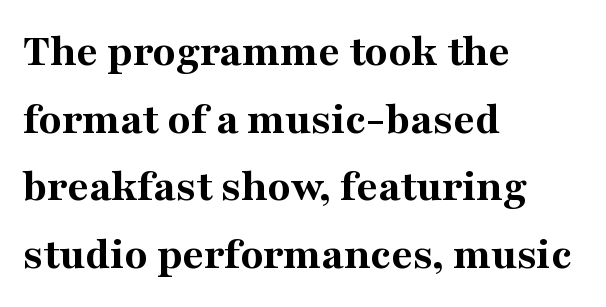
{"serif": "yes", "italic": "no", "bold": "yes", "weight": "bold", "width": "normal", "stroke_contrast": "medium", "x_height": "medium", "monospaced": "no", "underline": "no", "align": "left", "line_spacing": "normal", "line_spacing_ratio": 1.44, "letter_spacing": "normal", "letter_spacing_em": 0.0, "glyph_px": 47}
